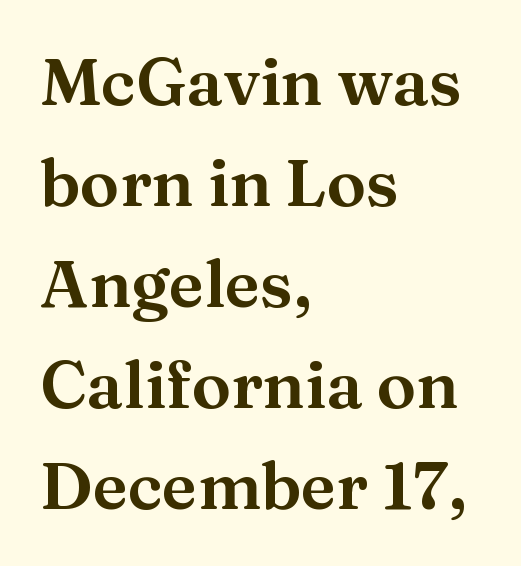
Short note: letters normally spaced. Old-style or modern, the face here clearly has serifs. Does the leading feel generous? No, just average. The letters stand upright; this is a roman face. The strip under each line holds only bare page. Looks like regular typesetting: each glyph gets only the width it needs.
